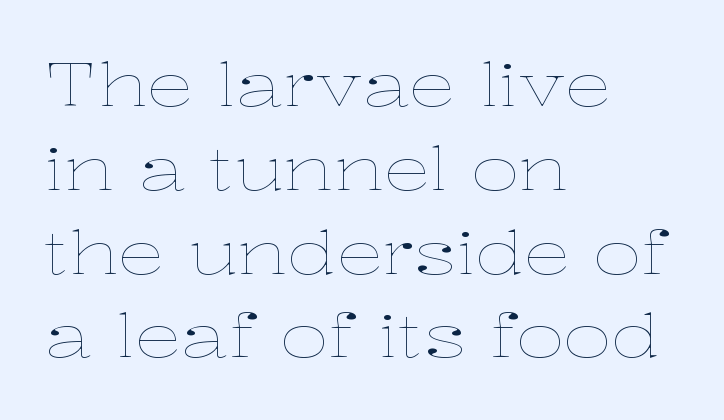
Just letters on the line, the space beneath them empty. Each letter keeps its own natural width here, so spacing adapts to shape. Summary of vertical rhythm: regular, with standard interline spacing. If you drew a ruler down the left edge, every line would touch it. Stems and bowls with no extra thickness — not bold.
